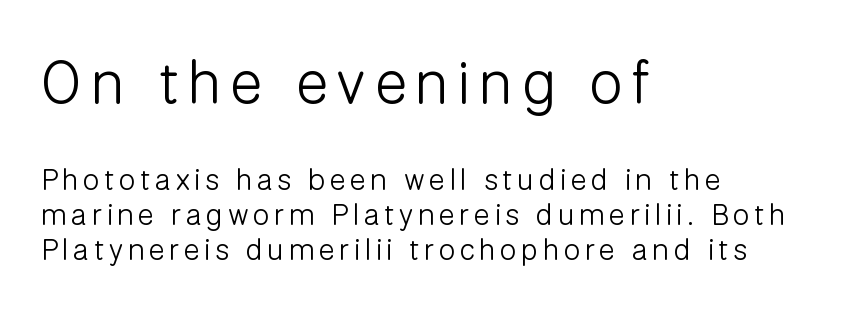
{"serif": "no", "italic": "no", "bold": "no", "weight": "light", "width": "normal", "stroke_contrast": "low", "x_height": "medium", "monospaced": "no", "underline": "no", "align": "left", "line_spacing_ratio": 1.17, "larger_block": "first", "size_ratio": 2.0, "glyph_px": 60}
